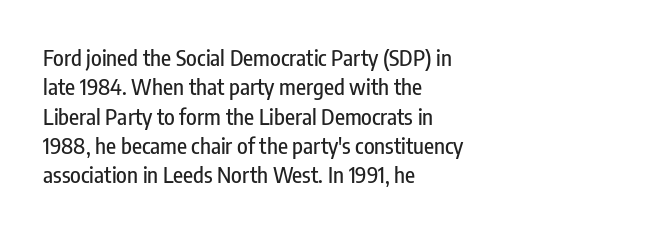
{"italic": "no", "underline": "no", "align": "left", "line_spacing": "normal", "line_spacing_ratio": 1.33, "letter_spacing": "normal", "letter_spacing_em": 0.0, "glyph_px": 22}
